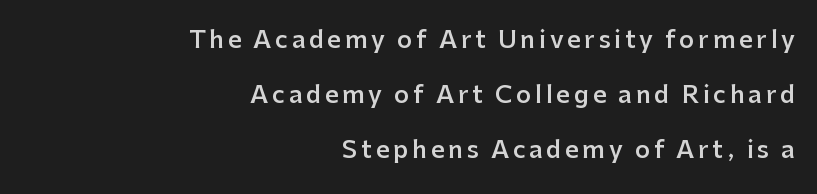
Widely set lines give the paragraph a tall, airy silhouette. The type sits square on the baseline with zero lean. The foot of each line stays bare and open. Every letter is mildly thick-stroked: semibold rather than bold.
